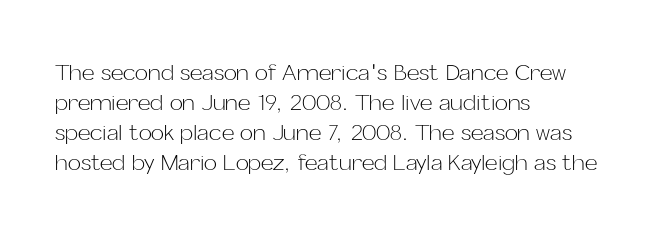
Q: Is the text bold? A: No.
Q: Is the text italic (slanted)? A: No, it is upright.
Q: Is the text underlined? A: No.
Q: How is the paragraph aligned? A: Left-aligned.
Q: Is the spacing between letters normal or unusually wide? A: Normal.
Q: Is the spacing between lines tight, normal or loose? A: Normal.
